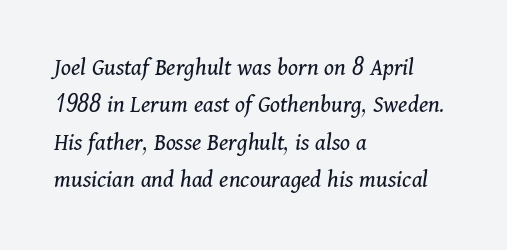
Characters are canted at an angle relative to the baseline's perpendicular. The letterforms sit at book weight or below. No extra tracking has been applied to these lines. A clean baseline with only descenders dipping below it.
